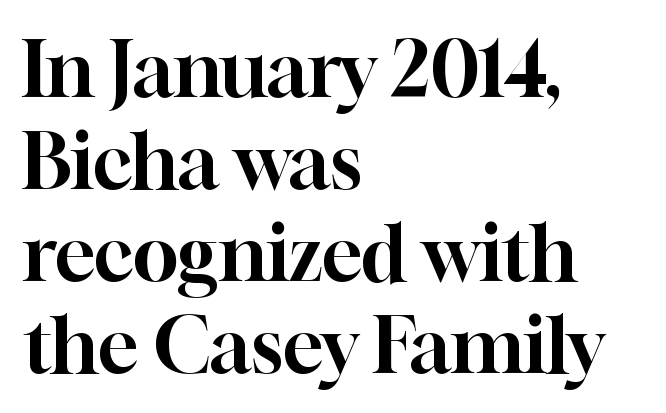
The image shows 76 px serif type, upright; set left-aligned, line spacing 1.21x, normal letter spacing, not underlined; high stroke contrast and a medium x-height.
